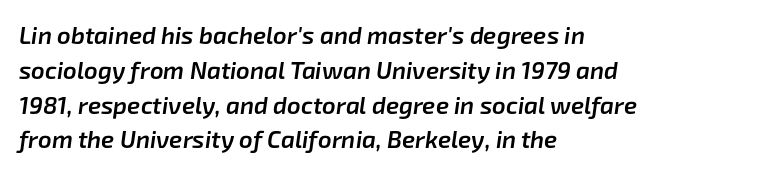
{"italic": "yes", "lean": "right", "slant_degrees": 8, "bold": "semi", "underline": "no", "align": "left", "line_spacing": "normal", "line_spacing_ratio": 1.45, "letter_spacing": "normal", "letter_spacing_em": 0.0, "glyph_px": 24}
